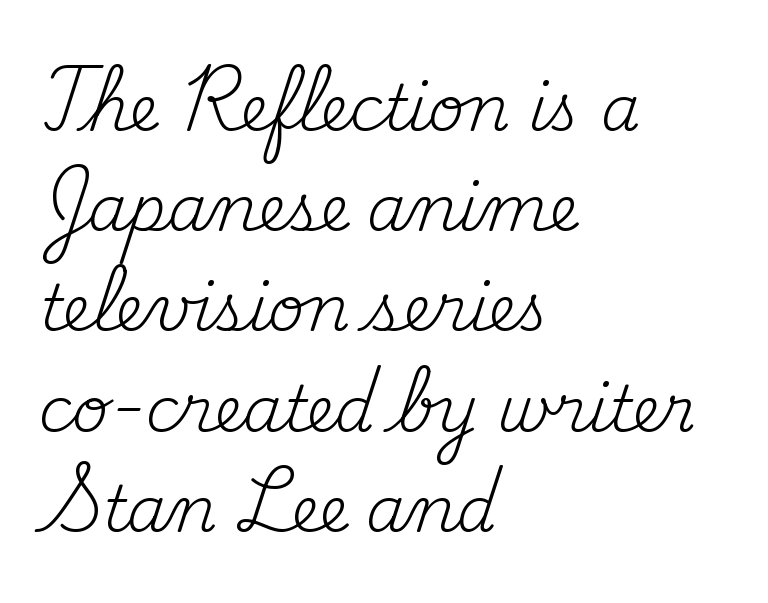
Q: Is the text bold? A: No.
Q: Is the text italic (slanted)? A: Yes.
Q: Is the typeface a serif or a sans-serif typeface? A: Serif.
Q: Is the text underlined? A: No.
Q: How is the paragraph aligned? A: Left-aligned.
Q: Is the spacing between letters normal or unusually wide? A: Normal.
Q: Is the spacing between lines tight, normal or loose? A: Normal.
Q: Width (condensed, normal, or wide)? A: Normal.
Q: Stroke contrast? A: Medium.
Q: x-height? A: Small.
Q: Monospaced? A: No.
